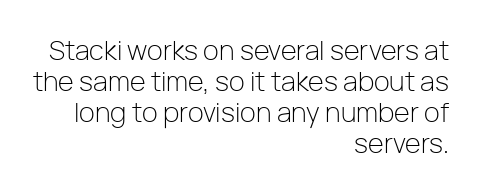
{"italic": "no", "bold": "no", "underline": "no", "align": "right", "line_spacing": "tight", "line_spacing_ratio": 1.15, "letter_spacing": "normal", "letter_spacing_em": 0.0, "glyph_px": 27}
